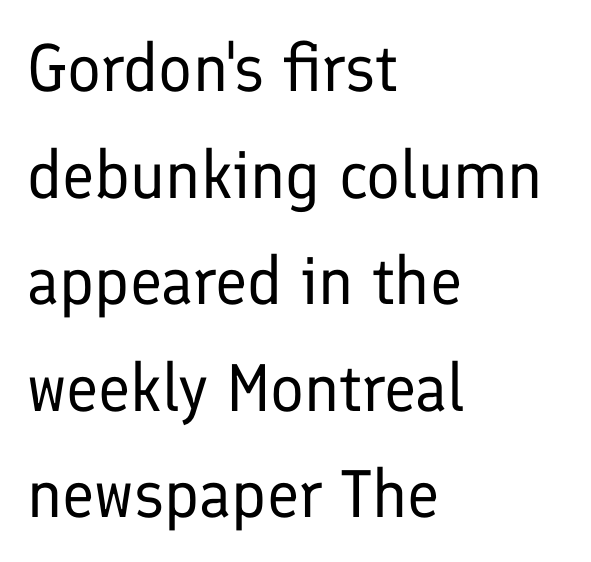
The image shows 67 px regular-weight sans-serif type, upright; set left-aligned, normal line spacing (1.59x), normal letter spacing, not underlined; low stroke contrast and a medium x-height.
